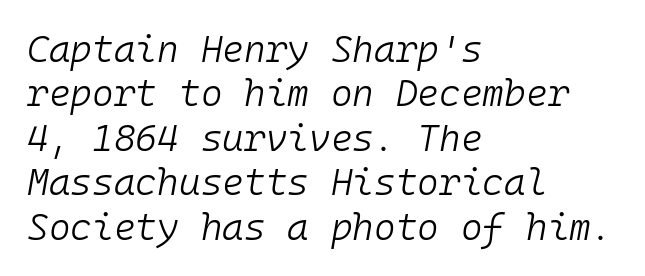
Compared with a typical body face, this is equally light or lighter still. The font's italic variant was chosen for this text. The specimen omits any rule beneath the text block's lines. The passage shown is typed in a monospace face where columns stay perfectly aligned. The face used here is rendered with its standard letterfit.
